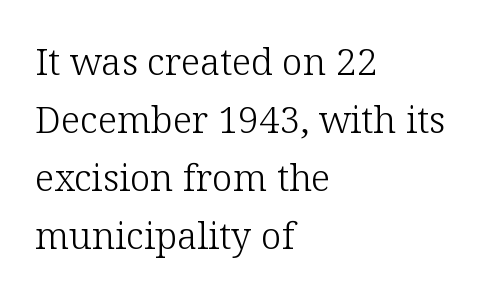
This is the regular roman posture of the typeface. The typesetter chose a ragged-right arrangement here. A quiet, ordinary-to-light weight characterises the typeface. Words float on clear page, feet unadorned. The passage shown is typeset with a serif family.
